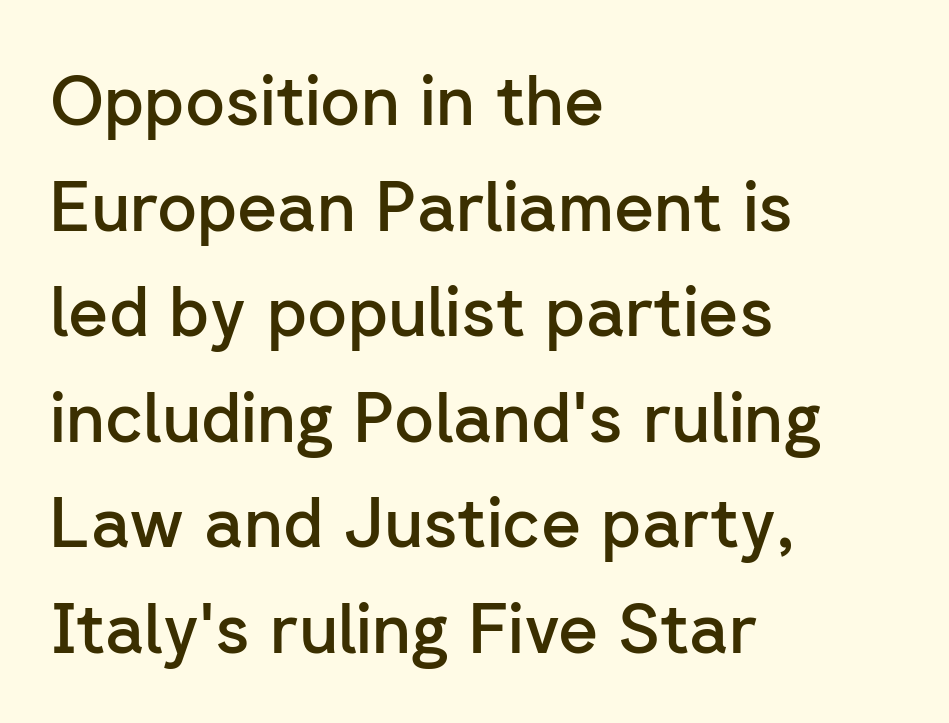
Leading matches the norm, producing a regular column. The passage shown is typeset with a sans-serif family. Every letter is mildly thick-stroked: semibold rather than bold. Check under the words: just untouched page. Leftover space on each line is placed entirely after the last word.
